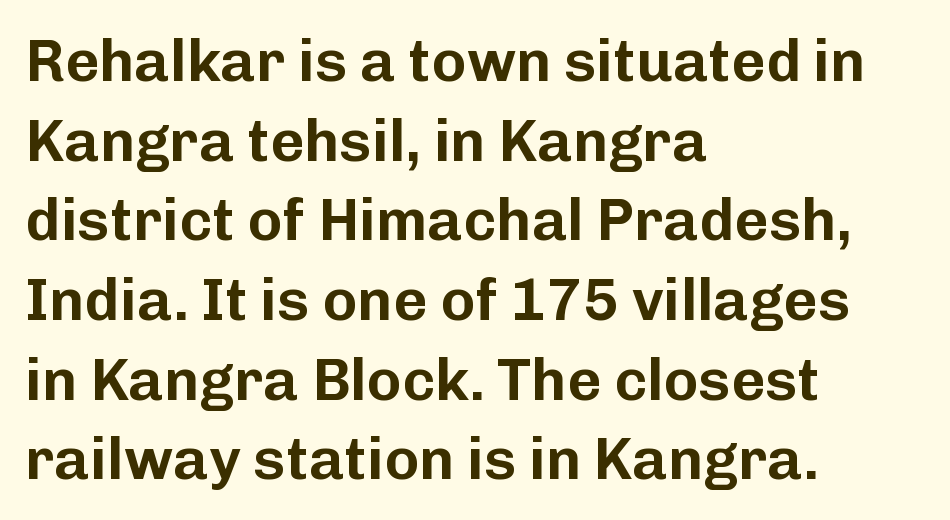
{"serif": "no", "italic": "no", "width": "normal", "stroke_contrast": "low", "x_height": "medium", "monospaced": "no", "underline": "no", "align": "left", "line_spacing": "normal", "line_spacing_ratio": 1.35, "letter_spacing": "normal", "letter_spacing_em": 0.0, "glyph_px": 59}
